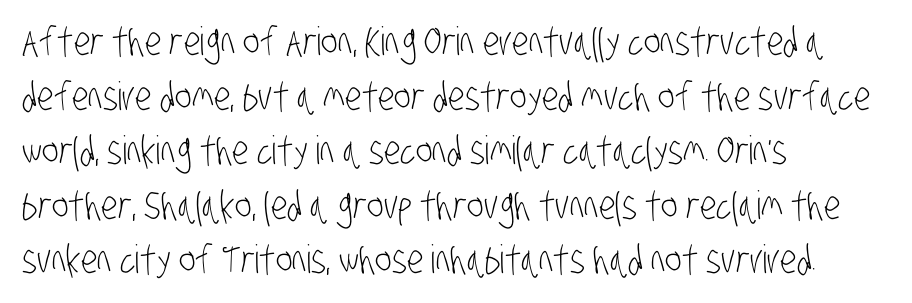
The image shows 39 px light, condensed sans-serif type; set left-aligned, normal line spacing (1.4x), normal letter spacing, not underlined; low stroke contrast and a large x-height.
